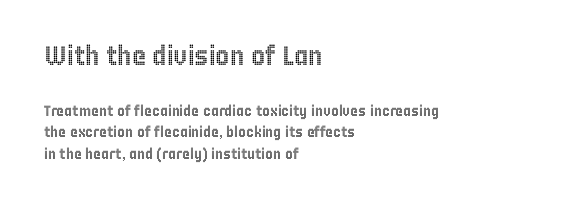
Q: Is the text italic (slanted)? A: No, it is upright.
Q: Is the text underlined? A: No.
Q: How is the paragraph aligned? A: Left-aligned.
Q: Is the spacing between letters normal or unusually wide? A: Normal.
Q: Is the spacing between lines tight, normal or loose? A: Normal.
Q: Which block of text is set in a larger size, the first (top) or the second (bottom)? A: The first (top) one.
